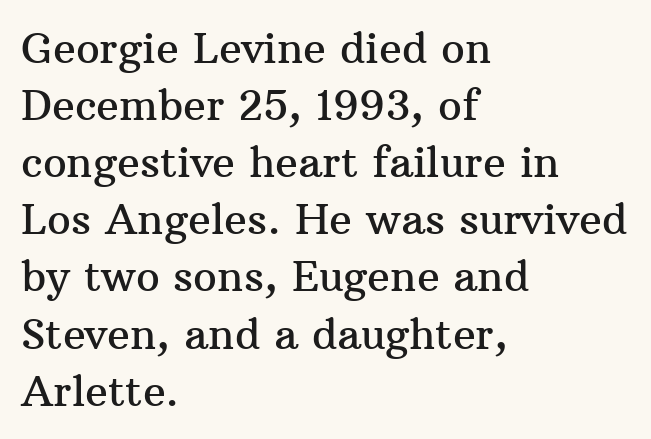
Q: Is the text italic (slanted)? A: No, it is upright.
Q: Is the typeface a serif or a sans-serif typeface? A: Serif.
Q: Is the text underlined? A: No.
Q: How is the paragraph aligned? A: Left-aligned.
Q: Is the spacing between letters normal or unusually wide? A: Normal.
Q: Is the spacing between lines tight, normal or loose? A: Normal.
Q: Width (condensed, normal, or wide)? A: Normal.
Q: Stroke contrast? A: Medium.
Q: x-height? A: Medium.
Q: Monospaced? A: No.
